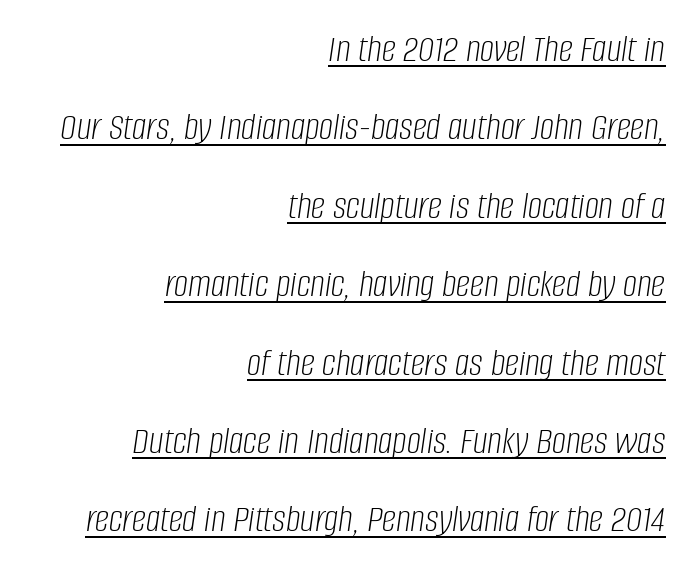
{"italic": "yes", "lean": "right", "slant_degrees": 8, "bold": "no", "weight": "light", "width": "condensed", "stroke_contrast": "low", "x_height": "large", "monospaced": "no", "underline": "yes", "align": "right", "line_spacing": "loose", "line_spacing_ratio": 1.96, "letter_spacing": "normal", "letter_spacing_em": 0.0, "glyph_px": 40}
